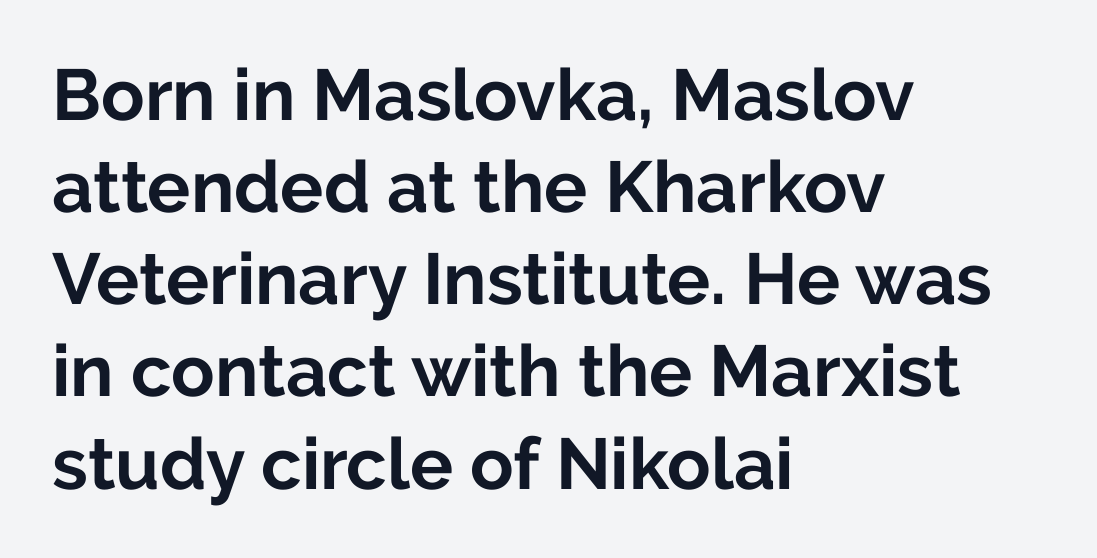
{"serif": "no", "italic": "no", "bold": "yes", "weight": "bold", "width": "normal", "stroke_contrast": "low", "x_height": "medium", "monospaced": "no", "underline": "no", "align": "left", "line_spacing": "normal", "line_spacing_ratio": 1.28, "letter_spacing": "normal", "letter_spacing_em": 0.0, "glyph_px": 72}
